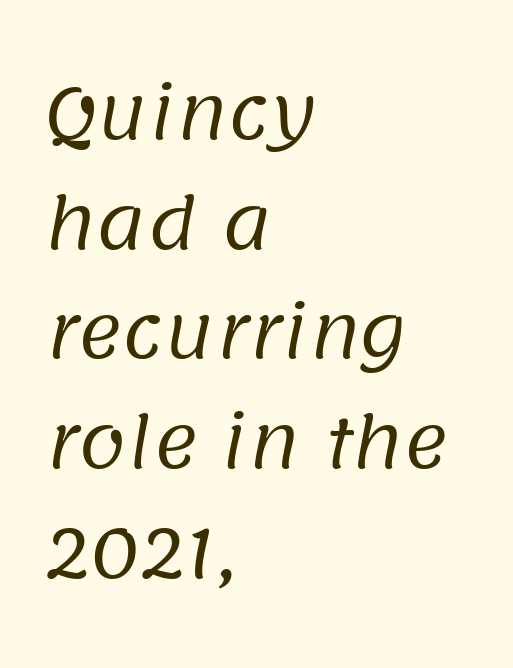
Summary of weight: not heavy and not bold. Default kerning and tracking; the words read as compact shapes. Evenly set lines give the paragraph a standard silhouette. Has an underline been added? It has not. Looks like regular typesetting: each glyph gets only the width it needs.
